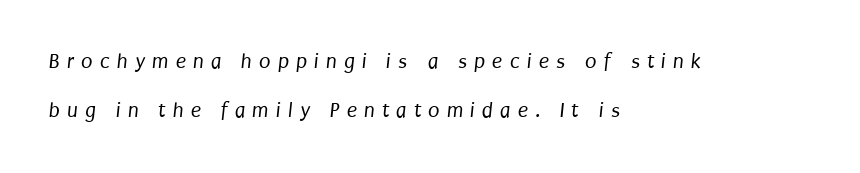
The glyphs are unaccompanied by any horizontal stroke below them. The typesetter chose a ragged-right arrangement here. The rendering uses a large line-height, opening up the rows. The passage shown has open, widely tracked lettering throughout.
